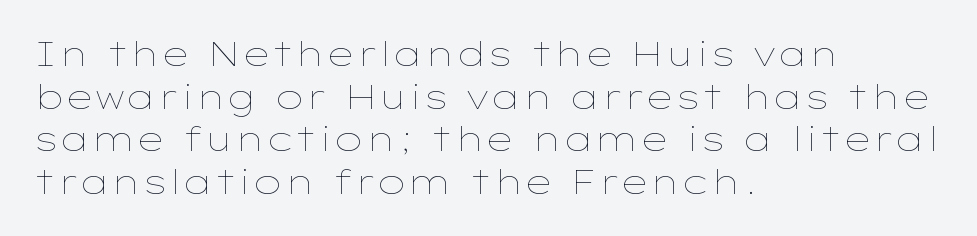
{"italic": "no", "bold": "no", "weight": "thin", "width": "wide", "stroke_contrast": "low", "x_height": "medium", "monospaced": "no", "underline": "no", "align": "left", "line_spacing": "normal", "line_spacing_ratio": 1.29, "letter_spacing": "normal", "letter_spacing_em": 0.0, "glyph_px": 33}
